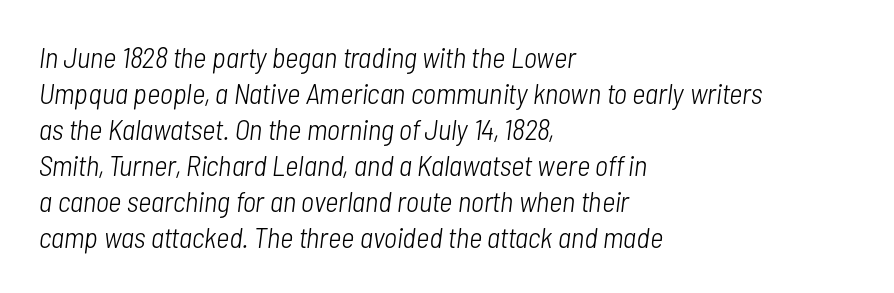
If you drew a ruler down the left edge, every line would touch it. This is not heavy type; no bold has been used. Short note: letters normally spaced. Is this a fixed-width face? No — the glyphs have proportional, varying widths.
